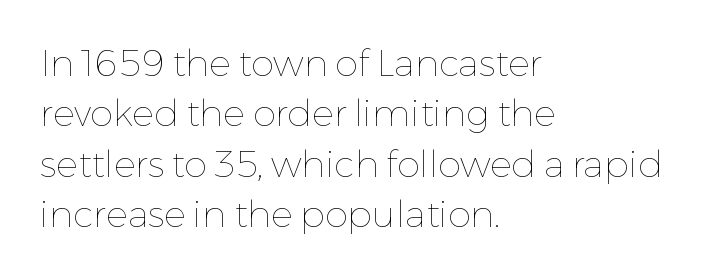
Q: Is the text bold? A: No.
Q: Is the text italic (slanted)? A: No, it is upright.
Q: Is the text underlined? A: No.
Q: How is the paragraph aligned? A: Left-aligned.
Q: Is the spacing between letters normal or unusually wide? A: Normal.
Q: Is the spacing between lines tight, normal or loose? A: Normal.
Q: Width (condensed, normal, or wide)? A: Normal.
Q: Stroke contrast? A: Low.
Q: x-height? A: Medium.
Q: Monospaced? A: No.
